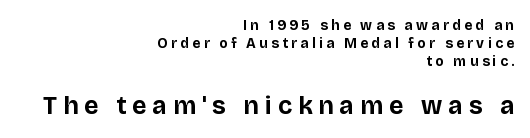
Q: Is the text bold? A: Yes.
Q: Is the text italic (slanted)? A: No, it is upright.
Q: Is the text underlined? A: No.
Q: How is the paragraph aligned? A: Right-aligned.
Q: Is the spacing between letters normal or unusually wide? A: Unusually wide.
Q: Is the spacing between lines tight, normal or loose? A: Normal.
Q: Which block of text is set in a larger size, the first (top) or the second (bottom)? A: The second (bottom) one.
